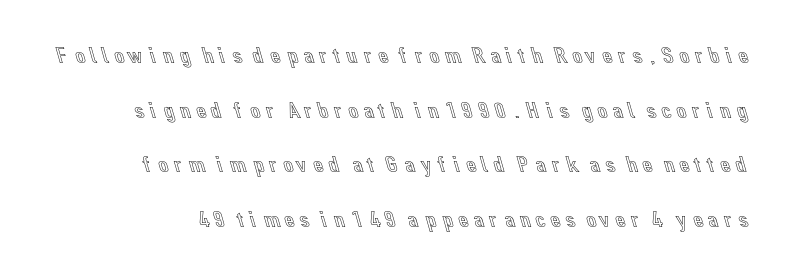
Check under the words: just untouched page. Airy leading.
